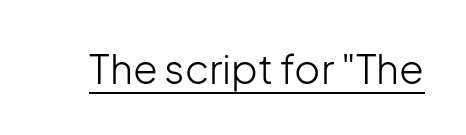
Caption: standard tracking, unaltered. Ordinary non-slanted type is in use. Spacing verdict: proportional, widths tailored to each character. On a weight scale, this lands at 450 or below. This sample carries an underscore along the baseline area. Nothing sits at the stroke ends, so this counts as sans-serif.
